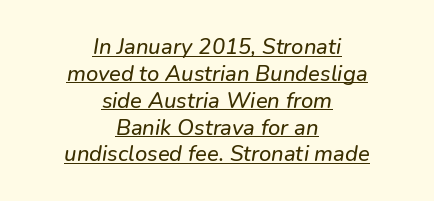
Q: Is the text underlined? A: Yes.
Q: How is the paragraph aligned? A: Centered.
Q: Is the spacing between letters normal or unusually wide? A: Normal.
